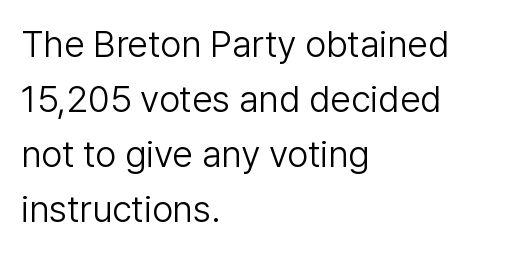
The image shows 37 px light sans-serif type, upright; set left-aligned, normal line spacing (1.49x), normal letter spacing, not underlined; low stroke contrast and a medium x-height.
